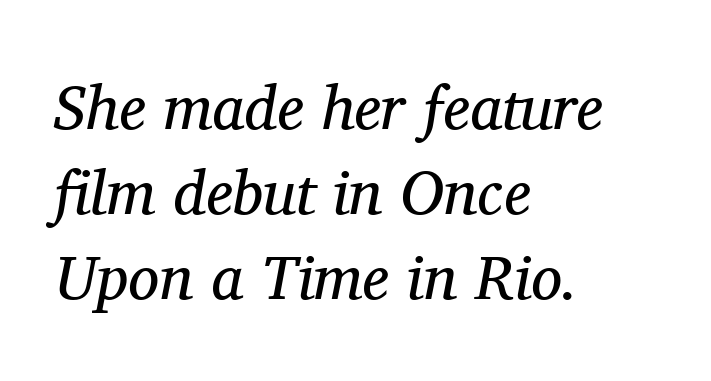
The typesetter chose a ragged-right arrangement here. The space between consecutive lines is moderate. Note the varied advance widths — an 'i' is clearly narrower than an 'm'. The tracking reads as untouched default to a designer's eye.
